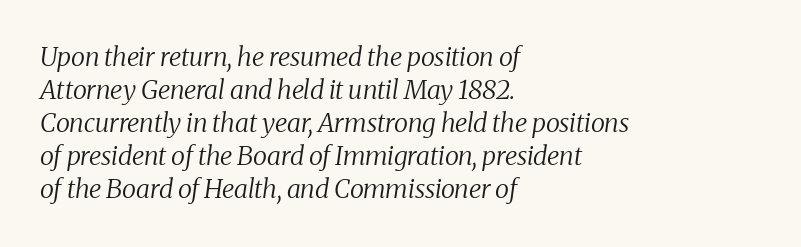
This sample is left-justified, so line endings fall wherever the words run out. Here the glyphs are tracked normally, forming tight word shapes. Nothing heavy about these letters — not bold at all. The space between consecutive lines is moderate. The gap between lines stays unmarked. The font's italic variant was chosen for this text.
